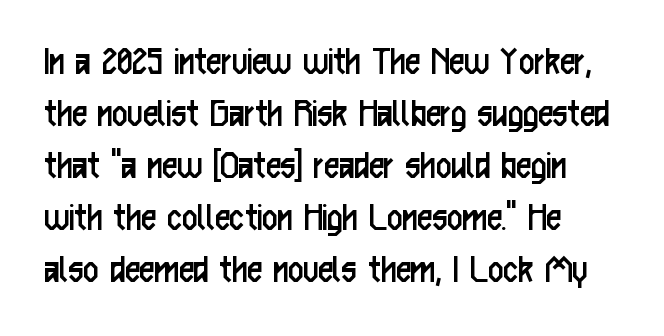
Q: Is the text bold? A: No.
Q: Is the text italic (slanted)? A: No, it is upright.
Q: Is the typeface a serif or a sans-serif typeface? A: Sans-serif.
Q: Is the text underlined? A: No.
Q: How is the paragraph aligned? A: Left-aligned.
Q: Is the spacing between letters normal or unusually wide? A: Normal.
Q: Width (condensed, normal, or wide)? A: Condensed.
Q: Stroke contrast? A: Low.
Q: x-height? A: Medium.
Q: Monospaced? A: No.
